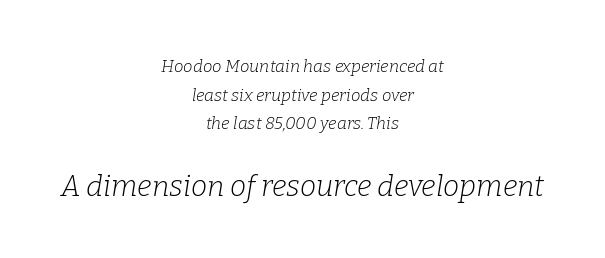
Is the type slanted? Yes — the strokes lean at a clear angle. Larger block? The one below; the one above is distinctly smaller. Rows of type keep a routine distance in the vertical direction. Varying glyph widths throughout — classic text-font behaviour.
